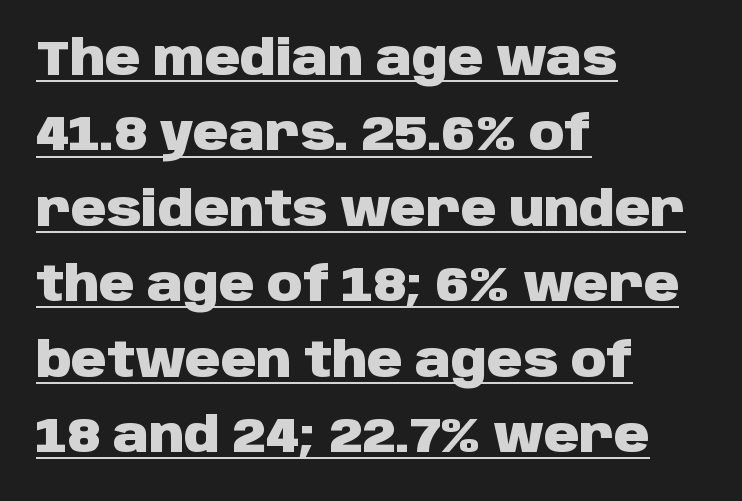
Q: Is the text bold? A: Yes.
Q: Is the text italic (slanted)? A: No, it is upright.
Q: Is the typeface a serif or a sans-serif typeface? A: Sans-serif.
Q: Is the text underlined? A: Yes.
Q: How is the paragraph aligned? A: Left-aligned.
Q: Is the spacing between letters normal or unusually wide? A: Normal.
Q: Is the spacing between lines tight, normal or loose? A: Normal.
Q: Width (condensed, normal, or wide)? A: Normal.
Q: Stroke contrast? A: Low.
Q: x-height? A: Large.
Q: Monospaced? A: No.
